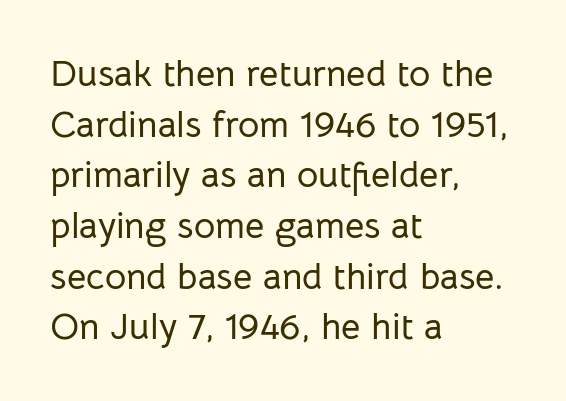
{"serif": "no", "italic": "no", "width": "normal", "stroke_contrast": "low", "x_height": "medium", "monospaced": "no", "underline": "no", "align": "left", "line_spacing": "normal", "line_spacing_ratio": 1.37, "letter_spacing": "normal", "letter_spacing_em": 0.0, "glyph_px": 37}
